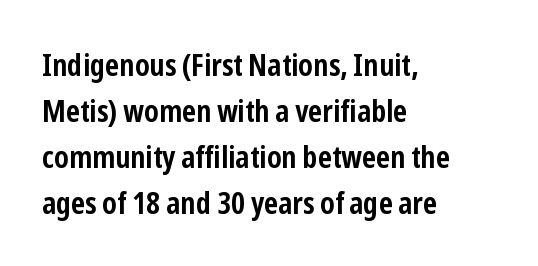
The image shows 31 px semibold, condensed sans-serif type, upright; set left-aligned, normal line spacing (1.48x), normal letter spacing, not underlined; low stroke contrast and a medium x-height.
